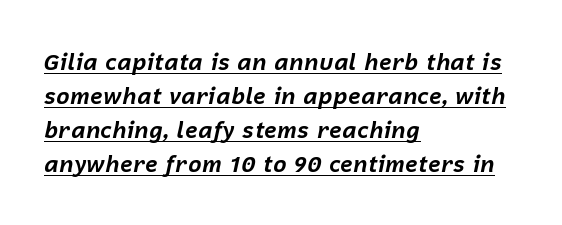
Does the weight exceed regular? Yes, all the way to bold. The ragged edge is on the right, which tells us the setting is flush left. Nothing unusual about the tracking: characters are spaced as the font intends. Whoever set this chose a conventional vertical rhythm. The typography opts for an oblique posture over an upright one.
